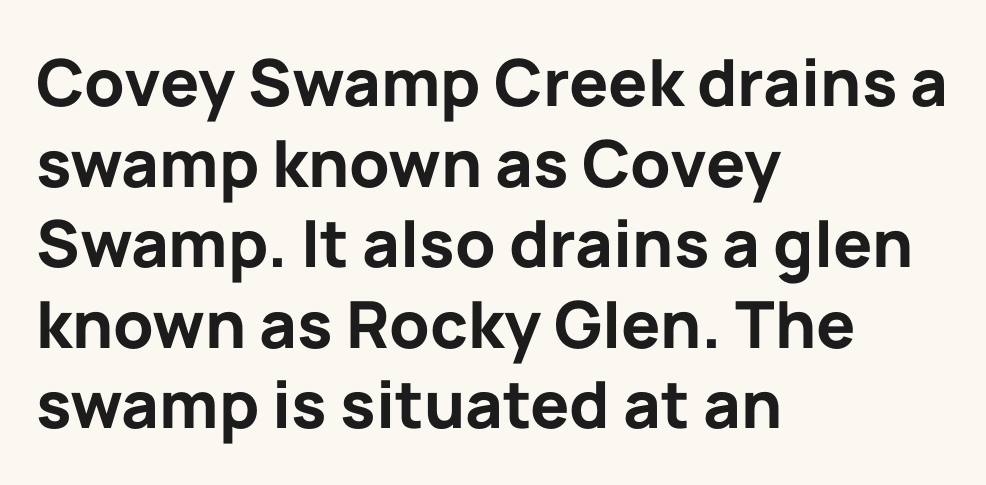
Q: Is the text bold? A: Yes.
Q: Is the text italic (slanted)? A: No, it is upright.
Q: Is the typeface a serif or a sans-serif typeface? A: Sans-serif.
Q: Is the text underlined? A: No.
Q: How is the paragraph aligned? A: Left-aligned.
Q: Is the spacing between letters normal or unusually wide? A: Normal.
Q: Width (condensed, normal, or wide)? A: Normal.
Q: Stroke contrast? A: Low.
Q: x-height? A: Medium.
Q: Monospaced? A: No.
